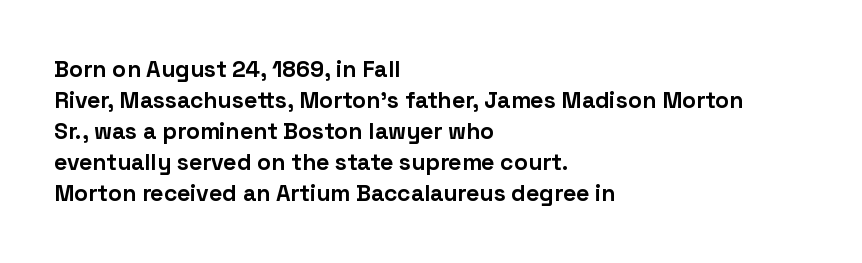
The image shows 23 px bold type, upright; set left-aligned, normal line spacing (1.35x), normal letter spacing, not underlined.
